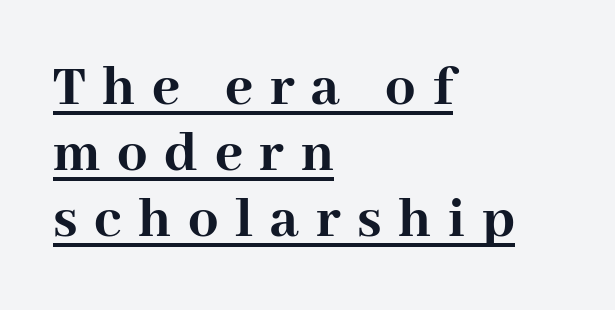
The image shows 60 px semibold serif type, upright; set left-aligned, tight line spacing (1.1x), unusually wide letter spacing (+0.28 em), underlined; high stroke contrast and a medium x-height.
